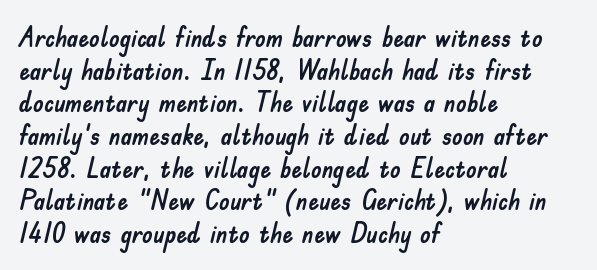
The image shows 27 px text type; set left-aligned, line spacing 1.21x, normal letter spacing, not underlined.
